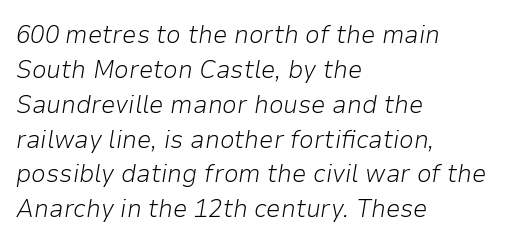
{"italic": "yes", "lean": "right", "slant_degrees": 9, "bold": "no", "underline": "no", "align": "left", "line_spacing": "normal", "line_spacing_ratio": 1.34, "letter_spacing": "normal", "letter_spacing_em": 0.0, "glyph_px": 26}
